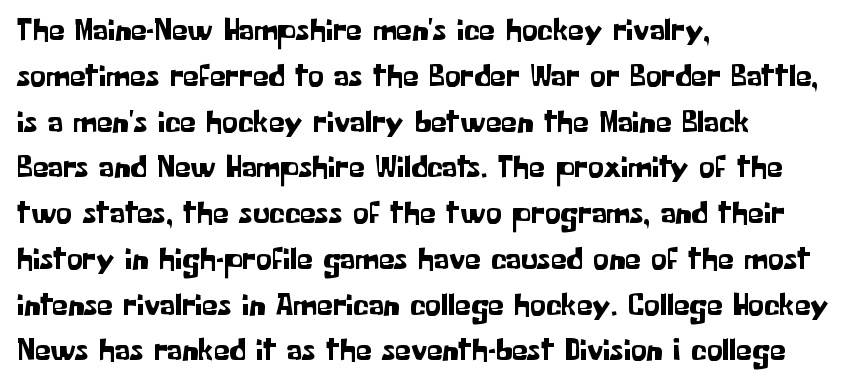
One-word summary of the alignment: left. The gap between lines stays unmarked. These lines are rendered in a variable-pitch font. Nope, not italic — everything's standing straight.
